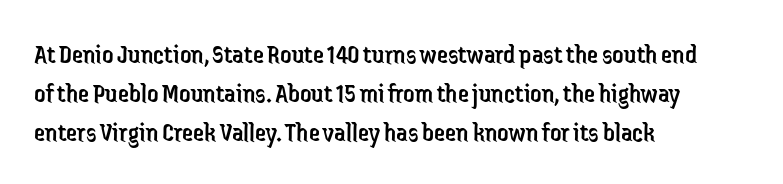
{"serif": "no", "italic": "no", "bold": "no", "weight": "regular", "width": "condensed", "stroke_contrast": "low", "x_height": "medium", "monospaced": "no", "underline": "no", "align": "left", "line_spacing": "normal", "line_spacing_ratio": 1.39, "letter_spacing": "normal", "letter_spacing_em": 0.0, "glyph_px": 28}
